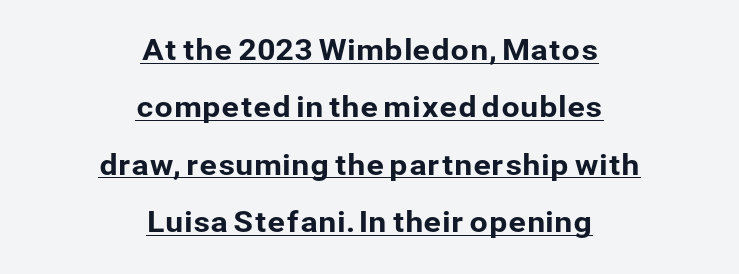
Q: Is the text italic (slanted)? A: No, it is upright.
Q: Is the typeface a serif or a sans-serif typeface? A: Sans-serif.
Q: Is the text underlined? A: Yes.
Q: How is the paragraph aligned? A: Centered.
Q: Is the spacing between letters normal or unusually wide? A: Normal.
Q: Is the spacing between lines tight, normal or loose? A: Loose.
Q: Width (condensed, normal, or wide)? A: Normal.
Q: Stroke contrast? A: Low.
Q: x-height? A: Medium.
Q: Monospaced? A: No.
